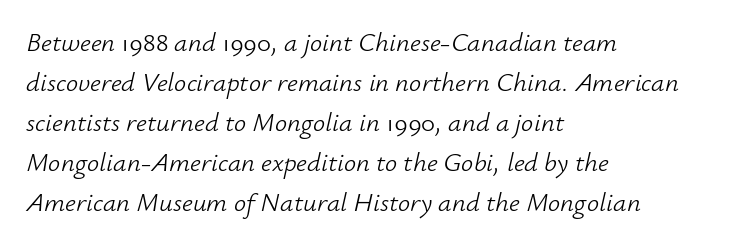
Tracking value appears to be zero — textbook default spacing. No letter is thick-stroked: the sample isn't bold. The passage shown leans; its letterforms are oblique. Every row of glyphs begins at an identical x-position on the left.
